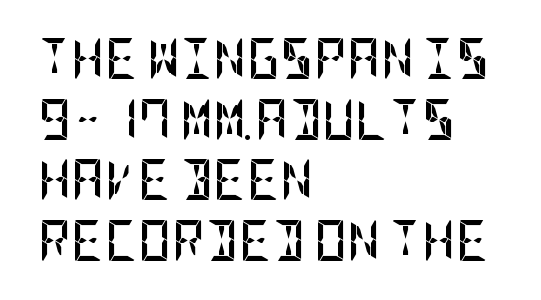
{"serif": "no", "italic": "no", "bold": "yes", "weight": "semibold", "width": "condensed", "stroke_contrast": "low", "x_height": "large", "underline": "no", "align": "left", "line_spacing": "normal", "line_spacing_ratio": 1.48, "letter_spacing": "normal", "letter_spacing_em": 0.0, "glyph_px": 41}
